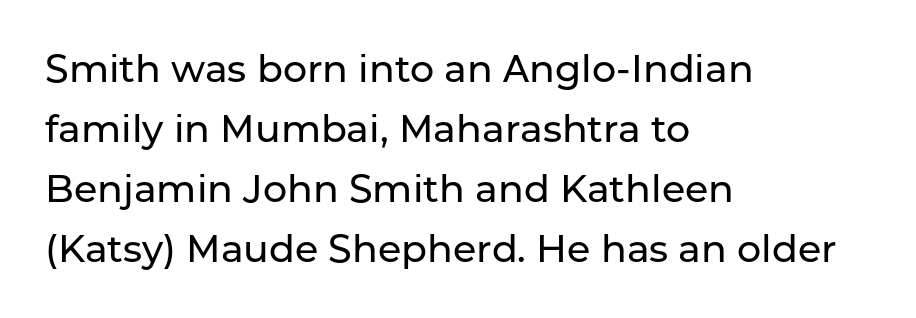
Q: Is the text italic (slanted)? A: No, it is upright.
Q: Is the typeface a serif or a sans-serif typeface? A: Sans-serif.
Q: Is the text underlined? A: No.
Q: How is the paragraph aligned? A: Left-aligned.
Q: Is the spacing between letters normal or unusually wide? A: Normal.
Q: Is the spacing between lines tight, normal or loose? A: Normal.
Q: Width (condensed, normal, or wide)? A: Normal.
Q: Stroke contrast? A: Low.
Q: x-height? A: Medium.
Q: Monospaced? A: No.
